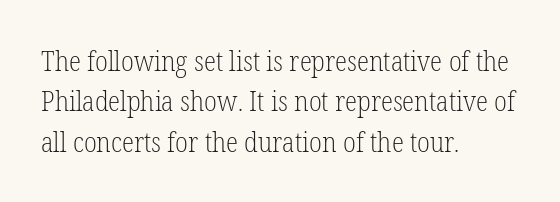
{"serif": "yes", "italic": "no", "bold": "no", "weight": "light", "width": "condensed", "stroke_contrast": "low", "x_height": "medium", "monospaced": "no", "underline": "no", "align": "left", "line_spacing": "normal", "line_spacing_ratio": 1.44, "letter_spacing": "normal", "letter_spacing_em": 0.0, "glyph_px": 28}
